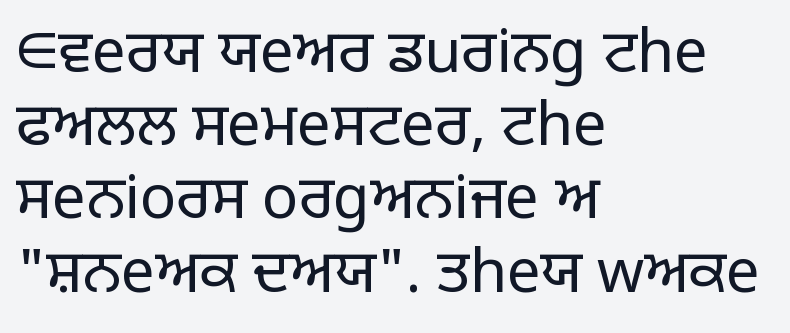
Does the copy run flush right? No — it runs flush left. Words appear dense and cohesive because spacing is normal. Each row of text sits above clean, open space. The text was rendered using a sans face with plain stroke endings. Note the varied advance widths — an 'i' is clearly narrower than an 'm'. Compared with a typical body face, this is equally light or lighter still.
